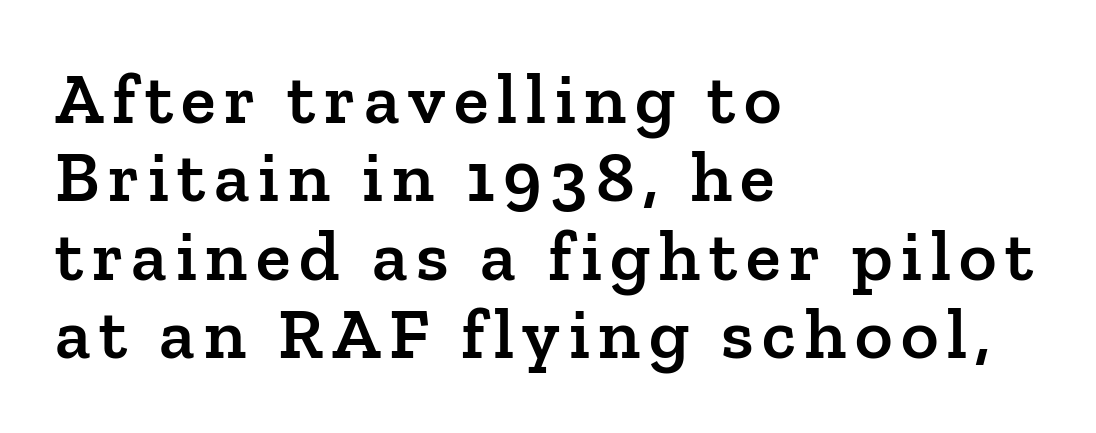
Upright lettering throughout. The passage shown is typeset with a serif family. Leading is clearly below the norm, producing a dense column. Decoration check: the copy has no underline.
